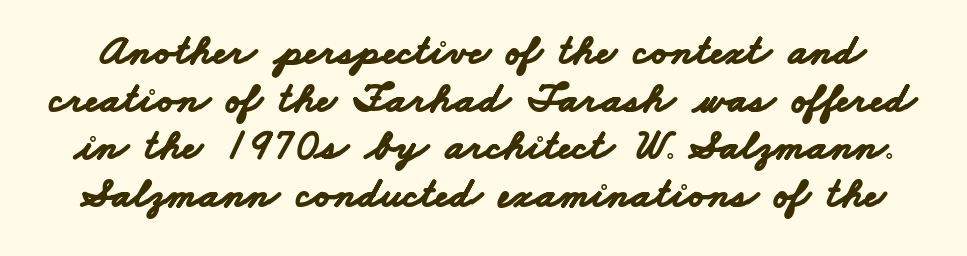
Its strokes are broad and dark, the hallmark of bold type. The passage shown is typed in a proportional face where columns would drift. The area under the type is left untouched. Leading: reduced. No extra tracking has been applied to these lines. The text was rendered using a sans face with plain stroke endings.
